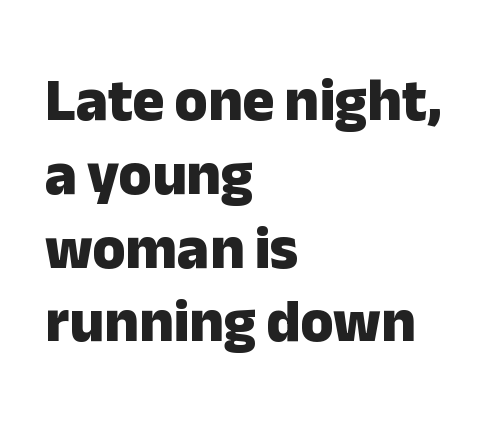
{"serif": "no", "italic": "no", "bold": "yes", "weight": "heavy", "width": "normal", "stroke_contrast": "low", "x_height": "medium", "monospaced": "no", "underline": "no", "align": "left", "line_spacing_ratio": 1.23, "letter_spacing": "normal", "letter_spacing_em": 0.0, "glyph_px": 60}
